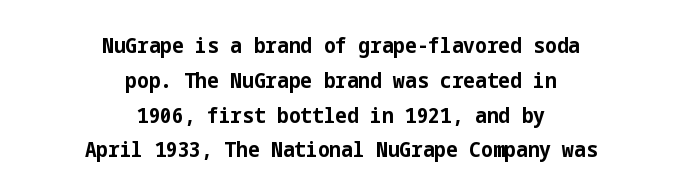
Q: Is the text bold? A: Yes.
Q: Is the text italic (slanted)? A: No, it is upright.
Q: Is the text underlined? A: No.
Q: How is the paragraph aligned? A: Centered.
Q: Is the spacing between letters normal or unusually wide? A: Normal.
Q: Is the spacing between lines tight, normal or loose? A: Normal.
